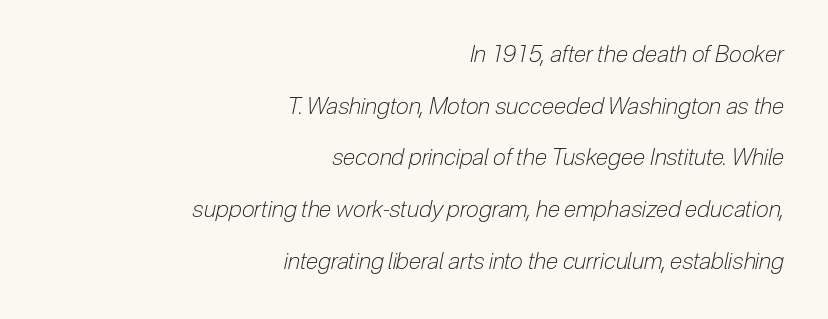
The image shows 23 px text type, italic (leaning right); set right-aligned, loose line spacing (2.25x), normal letter spacing, not underlined.
